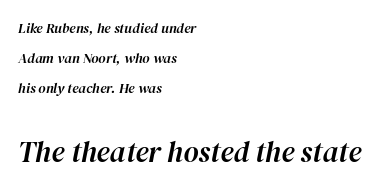
Q: Is the text italic (slanted)? A: Yes, it leans right by about 12 degrees.
Q: Is the text underlined? A: No.
Q: How is the paragraph aligned? A: Left-aligned.
Q: Is the spacing between letters normal or unusually wide? A: Normal.
Q: Is the spacing between lines tight, normal or loose? A: Loose.
Q: Which block of text is set in a larger size, the first (top) or the second (bottom)? A: The second (bottom) one.
Q: Width (condensed, normal, or wide)? A: Normal.
Q: Stroke contrast? A: High.
Q: x-height? A: Medium.
Q: Monospaced? A: No.
